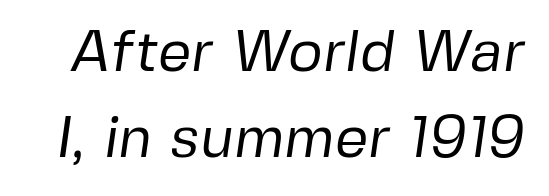
{"serif": "no", "bold": "no", "weight": "regular", "width": "normal", "stroke_contrast": "low", "x_height": "medium", "monospaced": "no", "underline": "no", "line_spacing": "normal", "line_spacing_ratio": 1.46, "letter_spacing": "normal", "letter_spacing_em": 0.0, "glyph_px": 59}
